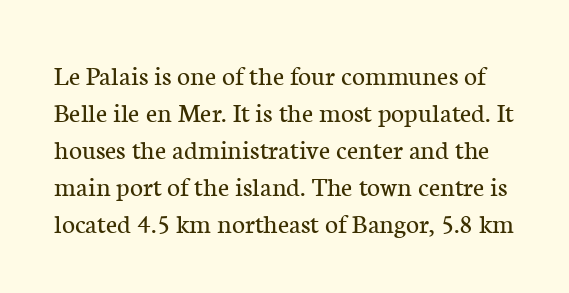
{"serif": "yes", "italic": "no", "bold": "no", "weight": "regular", "width": "normal", "stroke_contrast": "low", "x_height": "medium", "monospaced": "no", "underline": "no", "line_spacing": "normal", "line_spacing_ratio": 1.32, "letter_spacing": "normal", "letter_spacing_em": 0.0, "glyph_px": 28}
